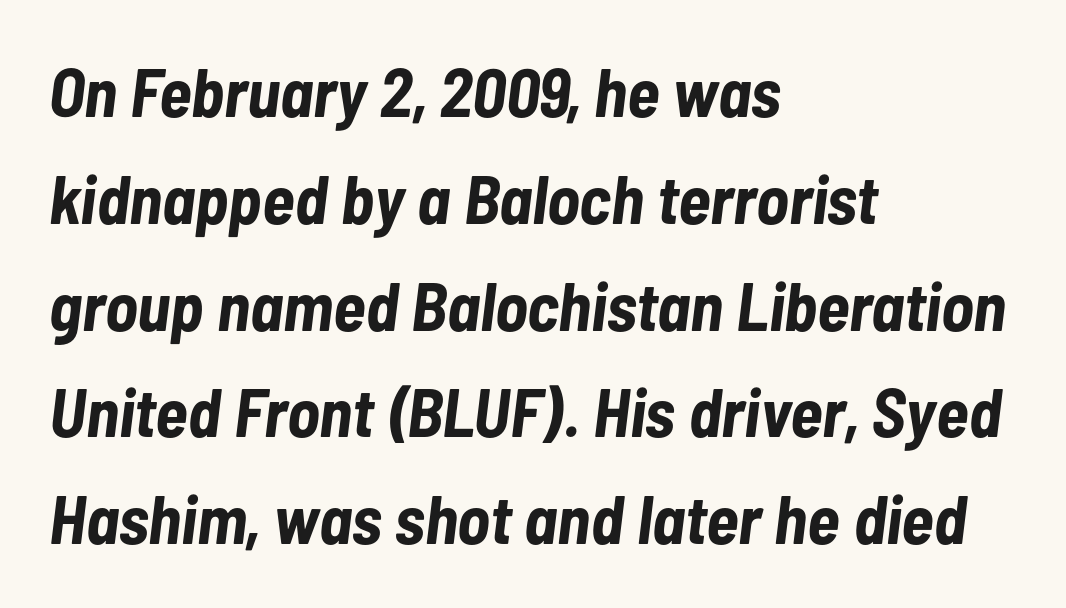
{"italic": "yes", "lean": "right", "slant_degrees": 7, "bold": "yes", "weight": "bold", "width": "condensed", "stroke_contrast": "low", "x_height": "medium", "monospaced": "no", "underline": "no", "align": "left", "line_spacing": "normal", "line_spacing_ratio": 1.57, "letter_spacing": "normal", "letter_spacing_em": 0.0, "glyph_px": 68}
